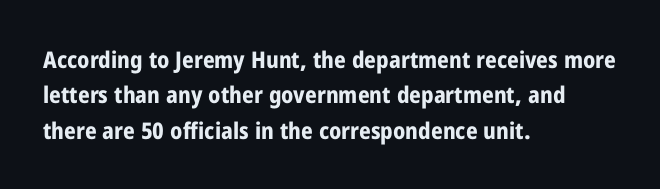
The image shows 23 px bold type, upright; set left-aligned, normal line spacing (1.54x), normal letter spacing, not underlined.
